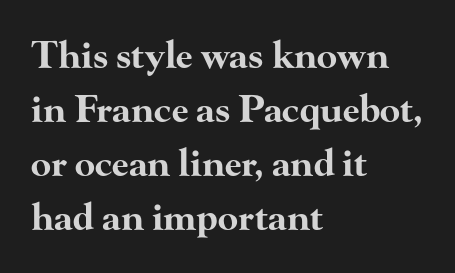
The image shows 37 px bold, wide serif type, upright; set left-aligned, normal line spacing (1.46x), normal letter spacing, not underlined; high stroke contrast and a small x-height.
